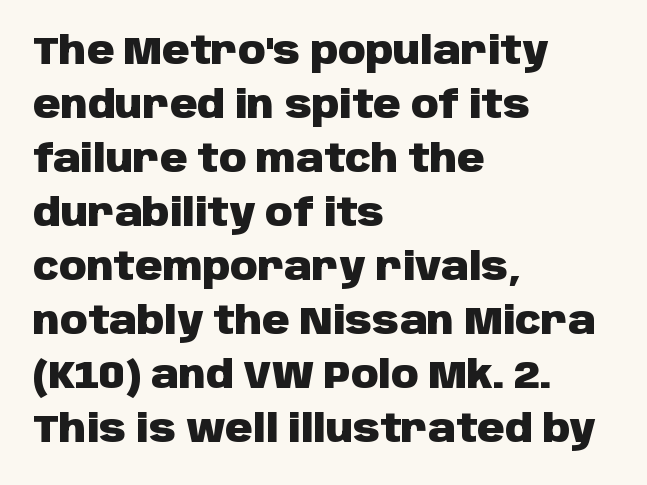
{"serif": "no", "italic": "no", "bold": "yes", "weight": "heavy", "width": "normal", "stroke_contrast": "low", "x_height": "large", "monospaced": "no", "underline": "no", "align": "left", "line_spacing": "normal", "line_spacing_ratio": 1.42, "letter_spacing": "normal", "letter_spacing_em": 0.0, "glyph_px": 38}
